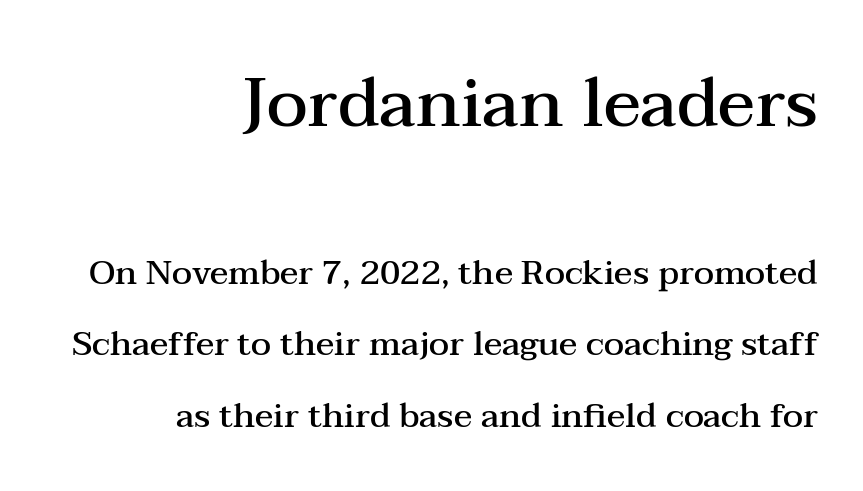
The image shows 69 px semibold, wide serif type, upright; set right-aligned, loose line spacing (2.09x), normal letter spacing, not underlined; the first (top) block is 2.03x larger; medium stroke contrast and a medium x-height.
